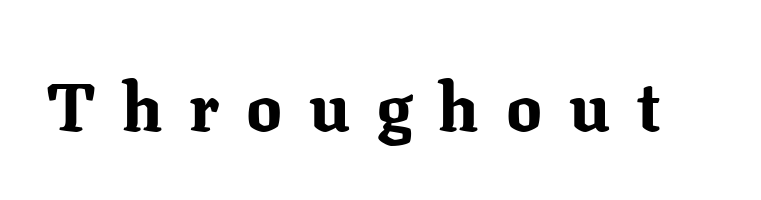
{"serif": "yes", "italic": "no", "bold": "yes", "weight": "bold", "width": "normal", "stroke_contrast": "medium", "x_height": "medium", "monospaced": "no", "underline": "no", "letter_spacing": "wide", "letter_spacing_em": 0.4, "glyph_px": 67}
